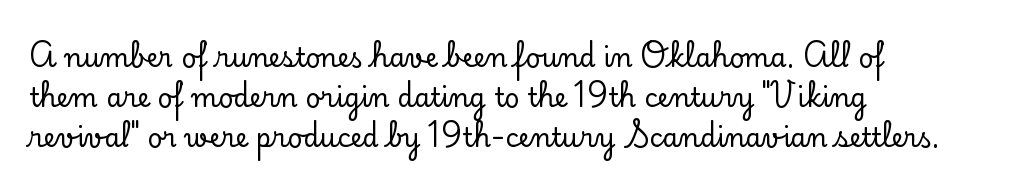
{"italic": "no", "underline": "no", "align": "left", "line_spacing": "normal", "line_spacing_ratio": 1.54, "letter_spacing": "normal", "letter_spacing_em": 0.0, "glyph_px": 26}
